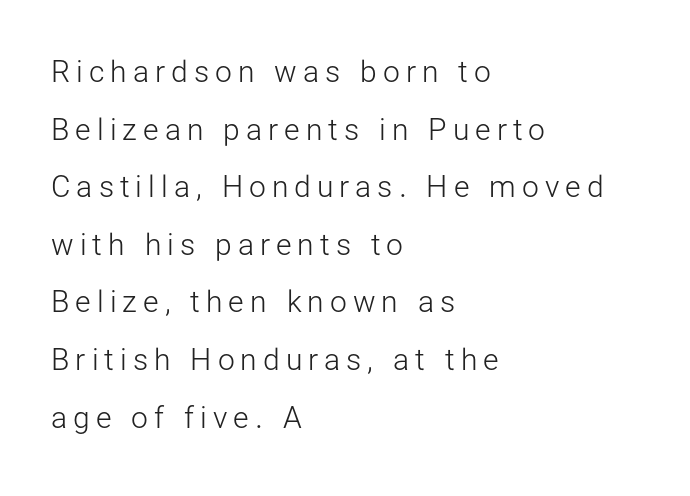
Q: Is the text bold? A: No.
Q: Is the text italic (slanted)? A: No, it is upright.
Q: Is the typeface a serif or a sans-serif typeface? A: Sans-serif.
Q: Is the text underlined? A: No.
Q: How is the paragraph aligned? A: Left-aligned.
Q: Is the spacing between letters normal or unusually wide? A: Unusually wide.
Q: Is the spacing between lines tight, normal or loose? A: Loose.
Q: Width (condensed, normal, or wide)? A: Normal.
Q: Stroke contrast? A: Low.
Q: x-height? A: Medium.
Q: Monospaced? A: No.
